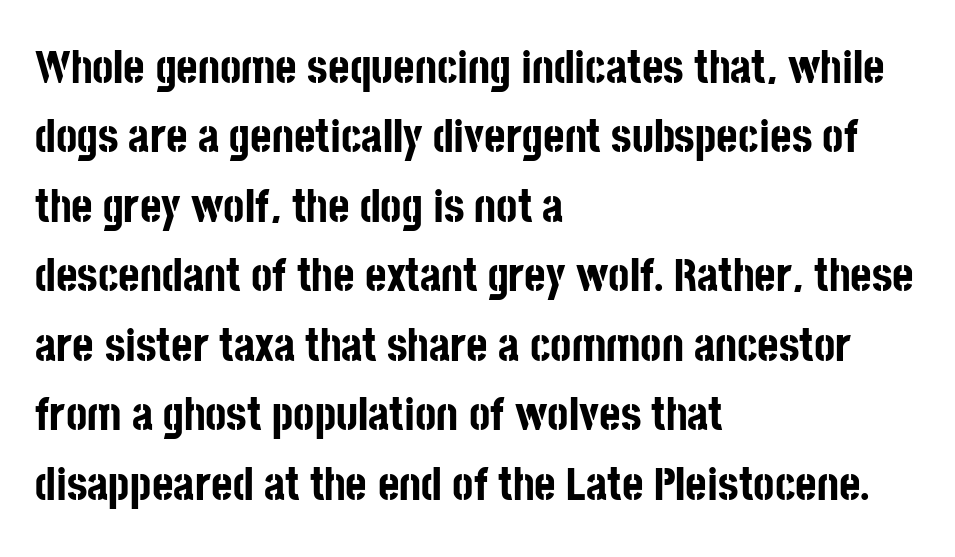
The image shows 46 px bold, condensed sans-serif type, upright; set left-aligned, normal line spacing (1.51x), normal letter spacing, not underlined; low stroke contrast and a large x-height.
